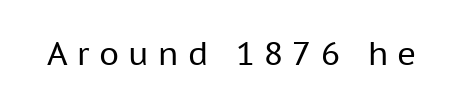
Observe the absence of serifs on each vertical stroke in this sample. These lines were composed using upright roman letters. Observe the wide spacing: letters keep a clear distance from each other. Think of a printed novel: that variable character pitch is what you see here. Check the space under the baseline: it is left empty.
